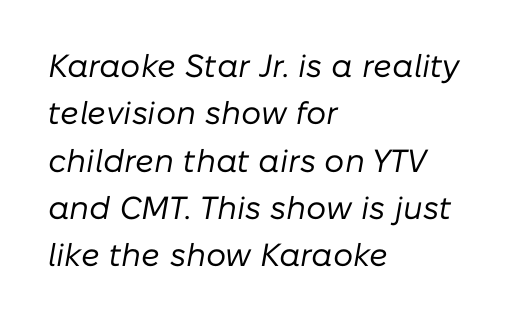
This rendering features lettering with no underline. Each word holds together tightly as a unit, with standard inter-letter gaps. The leading is moderate, giving the passage an even texture. The characters are drawn with everyday or finer stroke widths. You can tell it's italic because the verticals aren't actually vertical.
